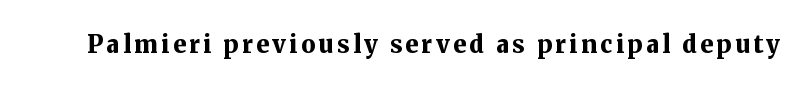
The image shows 24 px bold type, upright; set not underlined.
